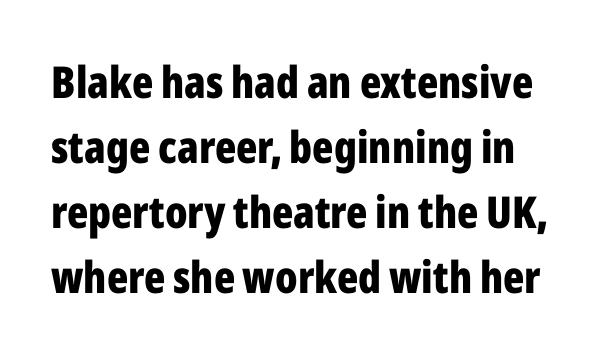
The image shows 44 px bold, condensed sans-serif type, upright; set normal line spacing (1.48x), normal letter spacing, not underlined; low stroke contrast and a medium x-height.
